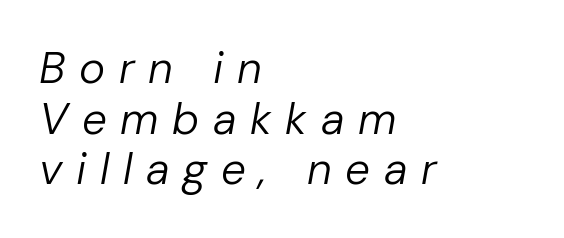
Q: Is the text bold? A: No.
Q: Is the text italic (slanted)? A: Yes, it leans right by about 10 degrees.
Q: Is the text underlined? A: No.
Q: How is the paragraph aligned? A: Left-aligned.
Q: Is the spacing between letters normal or unusually wide? A: Unusually wide.
Q: Is the spacing between lines tight, normal or loose? A: Tight.
Q: Width (condensed, normal, or wide)? A: Normal.
Q: Stroke contrast? A: Low.
Q: x-height? A: Medium.
Q: Monospaced? A: No.
